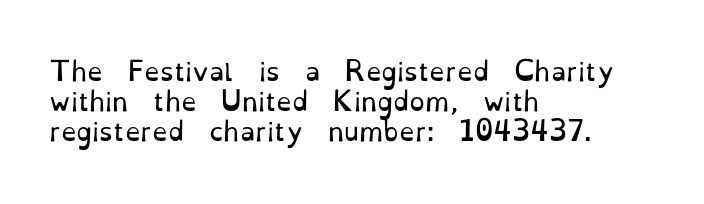
{"italic": "no", "bold": "no", "underline": "no", "align": "left", "line_spacing_ratio": 1.21, "letter_spacing": "normal", "letter_spacing_em": 0.0, "glyph_px": 25}
